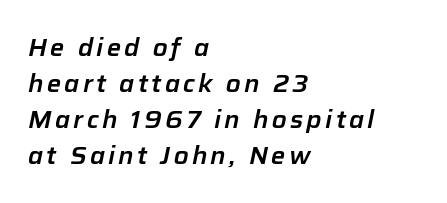
Yep, that's italic — everything's leaning. In CSS terms this would be text-align: left. The strip under each line holds only bare page. Summary of vertical rhythm: regular, with standard interline spacing.
